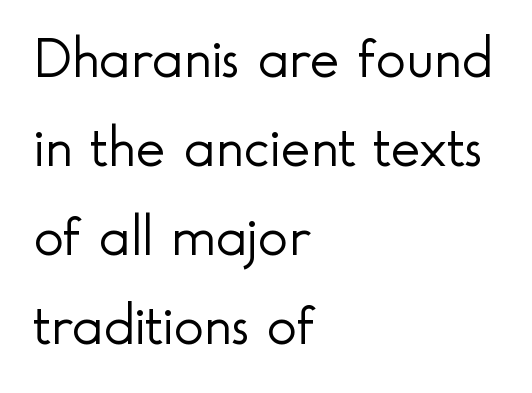
{"serif": "no", "italic": "no", "bold": "no", "weight": "light", "width": "normal", "x_height": "small", "monospaced": "no", "underline": "no", "align": "left", "line_spacing": "normal", "line_spacing_ratio": 1.56, "letter_spacing": "normal", "letter_spacing_em": 0.0, "glyph_px": 57}
